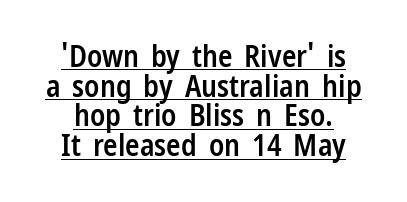
Q: Is the text bold? A: Semi-bold.
Q: Is the text italic (slanted)? A: No, it is upright.
Q: Is the typeface a serif or a sans-serif typeface? A: Sans-serif.
Q: Is the text underlined? A: Yes.
Q: Is the spacing between letters normal or unusually wide? A: Normal.
Q: Is the spacing between lines tight, normal or loose? A: Tight.
Q: Width (condensed, normal, or wide)? A: Condensed.
Q: Stroke contrast? A: Low.
Q: x-height? A: Medium.
Q: Monospaced? A: No.
